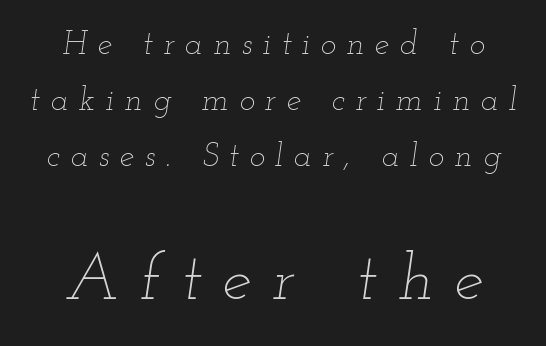
How are the letters spaced? Widely, with obvious added tracking. Reading top to bottom, the characters get bigger at the block break. Words float on clear page, feet unadorned. Slanted lettering throughout. These glyphs show unthickened strokes, regular width or finer. Here the designer chose a conventional face with non-uniform glyph widths.
